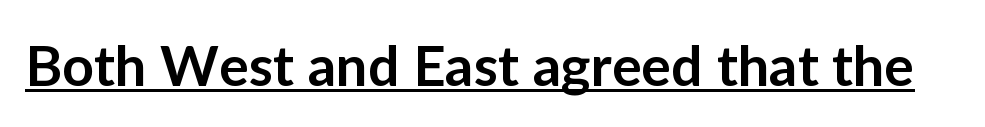
The image shows 56 px semibold sans-serif type, upright; set normal letter spacing, underlined; low stroke contrast and a medium x-height.
